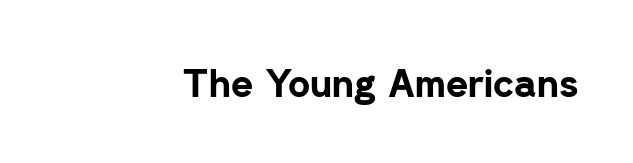
The text was rendered using a sans face with plain stroke endings. A typesetter would call this zero additional tracking. If you drew a line through each stem, it would be perfectly vertical. The rendering uses a bold face; every stroke is thick and dark. Descender tails drop into unmarked territory.
